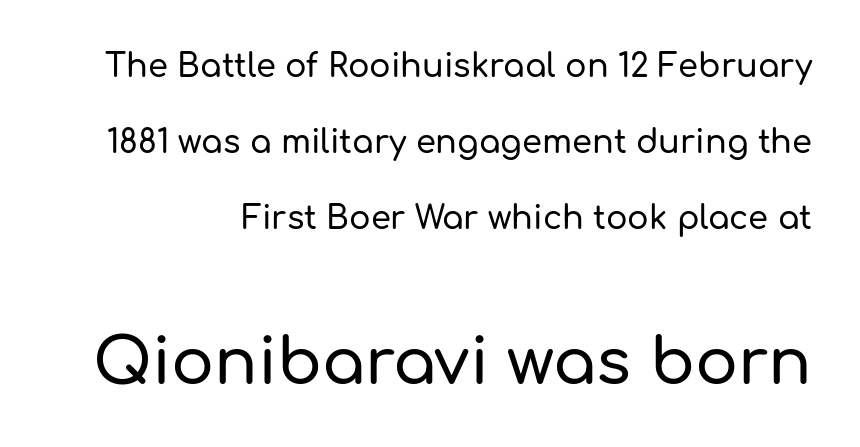
{"serif": "no", "italic": "no", "width": "normal", "stroke_contrast": "low", "x_height": "medium", "monospaced": "no", "underline": "no", "line_spacing": "loose", "line_spacing_ratio": 2.37, "letter_spacing": "normal", "letter_spacing_em": 0.0, "larger_block": "second", "size_ratio": 2.0, "glyph_px": 64}
